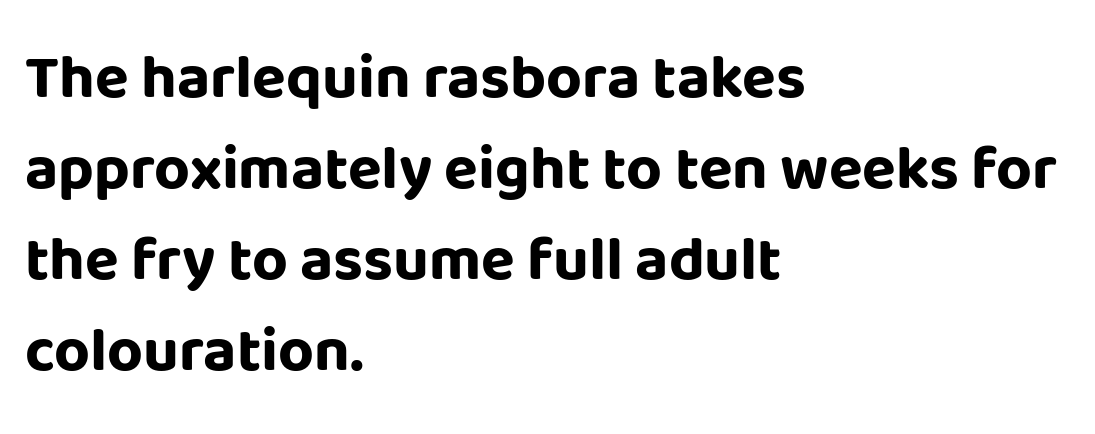
{"serif": "no", "italic": "no", "bold": "yes", "weight": "bold", "width": "normal", "stroke_contrast": "low", "x_height": "large", "monospaced": "no", "underline": "no", "align": "left", "line_spacing": "normal", "line_spacing_ratio": 1.47, "letter_spacing": "normal", "letter_spacing_em": 0.0, "glyph_px": 62}
